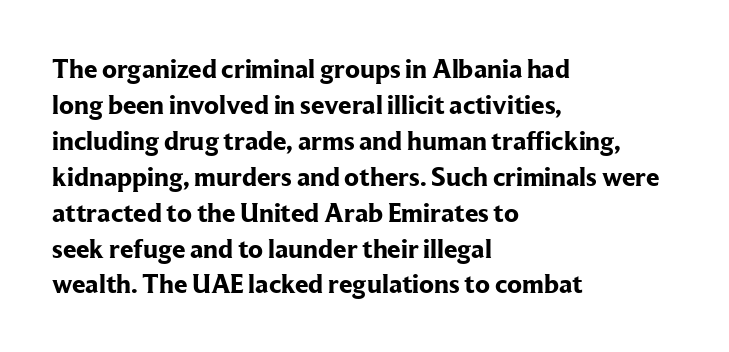
Q: Is the text bold? A: Yes.
Q: Is the text italic (slanted)? A: No, it is upright.
Q: Is the text underlined? A: No.
Q: How is the paragraph aligned? A: Left-aligned.
Q: Is the spacing between letters normal or unusually wide? A: Normal.
Q: Is the spacing between lines tight, normal or loose? A: Normal.
